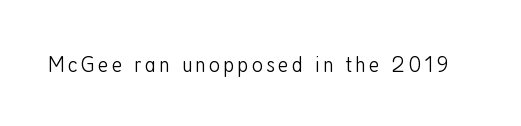
The image shows 24 px text type, upright; set not underlined.
